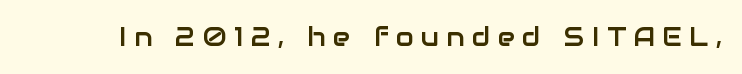
No word sits above an underline. This sample uses an upright cut, with every glyph sitting square on the baseline. A typesetter would call this heavily tracked-out type.
